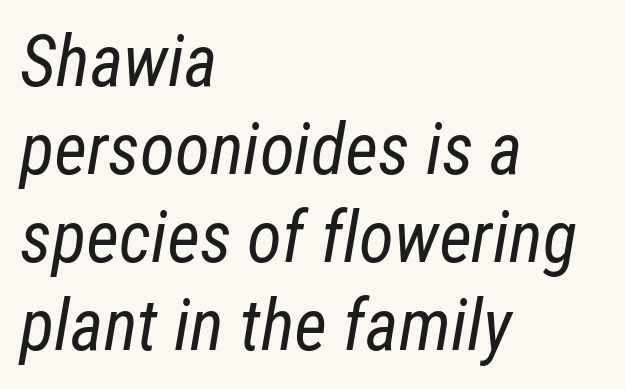
The image shows 71 px regular-weight, condensed type, italic (leaning right); set left-aligned, line spacing 1.24x, normal letter spacing, not underlined; low stroke contrast and a medium x-height.
